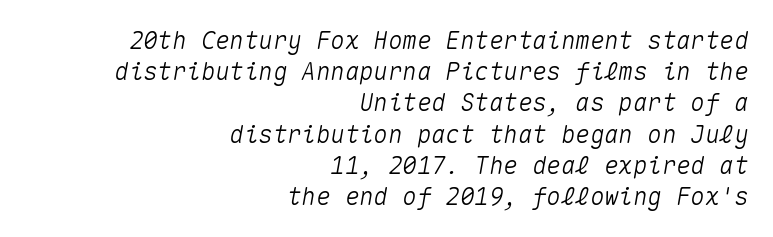
Q: Is the text italic (slanted)? A: Yes, it leans right by about 10 degrees.
Q: Is the text underlined? A: No.
Q: How is the paragraph aligned? A: Right-aligned.
Q: Is the spacing between letters normal or unusually wide? A: Normal.
Q: Is the spacing between lines tight, normal or loose? A: Normal.
